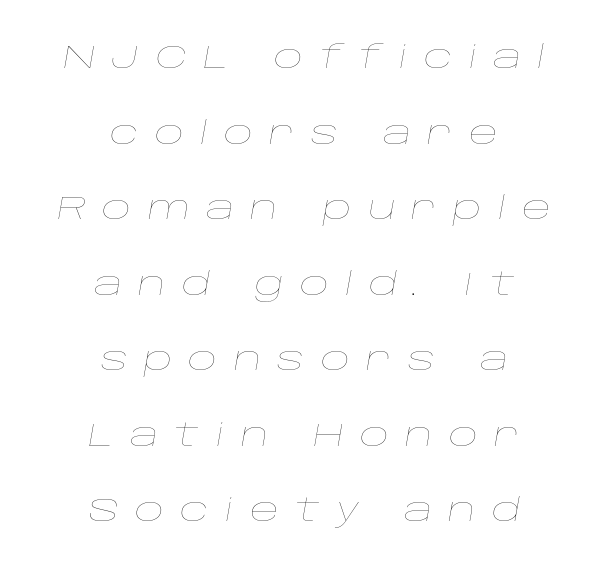
Q: Is the text bold? A: No.
Q: Is the text italic (slanted)? A: Yes, it leans right by about 10 degrees.
Q: Is the text underlined? A: No.
Q: How is the paragraph aligned? A: Centered.
Q: Is the spacing between letters normal or unusually wide? A: Unusually wide.
Q: Is the spacing between lines tight, normal or loose? A: Loose.
Q: Width (condensed, normal, or wide)? A: Wide.
Q: Stroke contrast? A: Low.
Q: x-height? A: Large.
Q: Monospaced? A: No.
